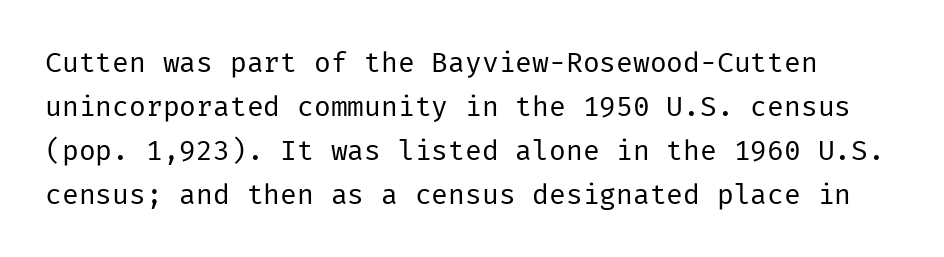
The image shows 28 px regular-weight sans-serif type, upright; set normal line spacing (1.57x), normal letter spacing, not underlined; low stroke contrast and a medium x-height.
